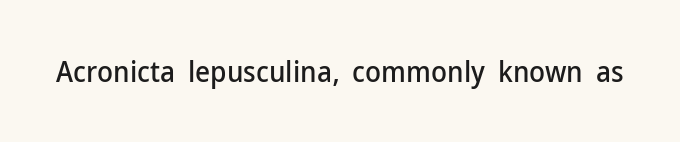
Q: Is the text italic (slanted)? A: No, it is upright.
Q: Is the typeface a serif or a sans-serif typeface? A: Sans-serif.
Q: Is the text underlined? A: No.
Q: Is the spacing between letters normal or unusually wide? A: Normal.
Q: Width (condensed, normal, or wide)? A: Normal.
Q: Stroke contrast? A: Low.
Q: x-height? A: Medium.
Q: Monospaced? A: No.
